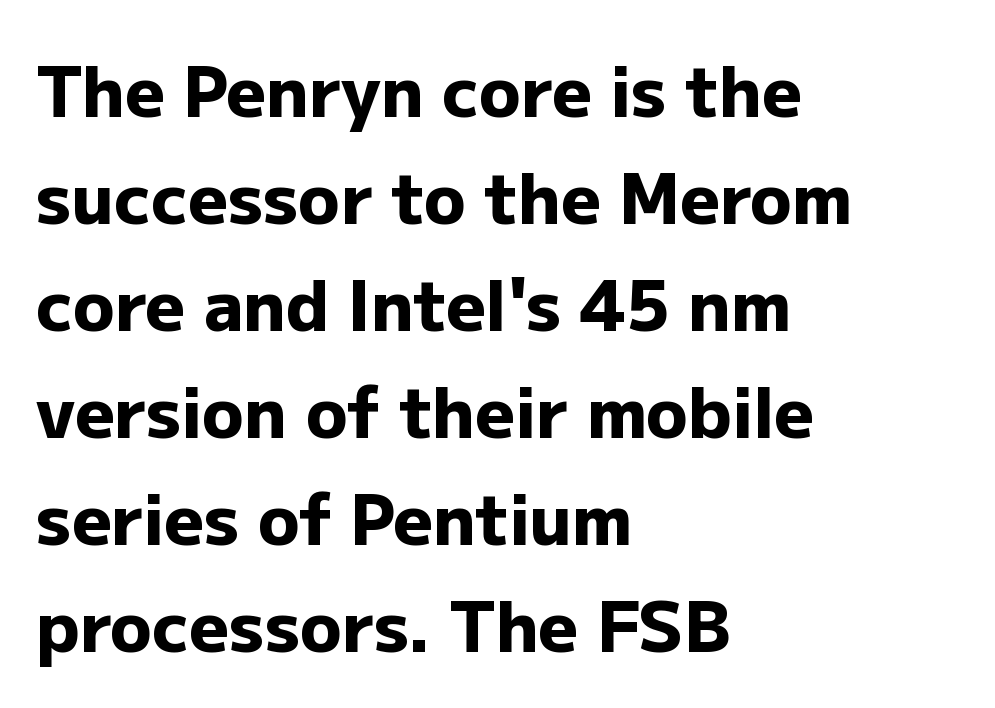
{"serif": "no", "italic": "no", "bold": "yes", "weight": "heavy", "width": "normal", "stroke_contrast": "low", "x_height": "medium", "monospaced": "no", "underline": "no", "align": "left", "line_spacing": "normal", "line_spacing_ratio": 1.55, "letter_spacing": "normal", "letter_spacing_em": 0.0, "glyph_px": 69}
